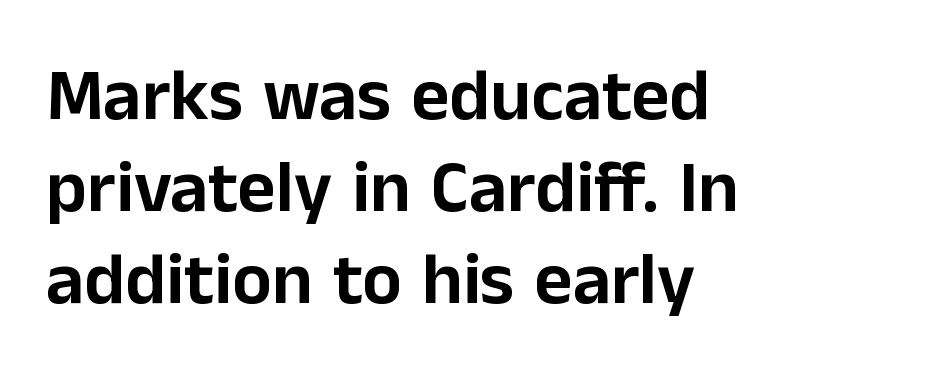
The image shows 74 px sans-serif type, upright; set left-aligned, line spacing 1.24x, normal letter spacing, not underlined; low stroke contrast and a medium x-height.
